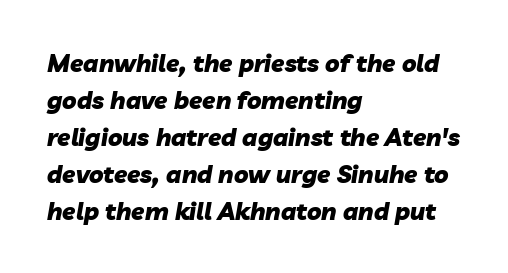
Strokes here are thick enough to call this a true bold. Descenders are the only things crossing below the line. The setting favours the left margin, as ordinary paragraphs usually do. Spacing between characters is what you'd get straight out of the box. Quick note: interline space is typical. Slant detected: the letters are inclined.
